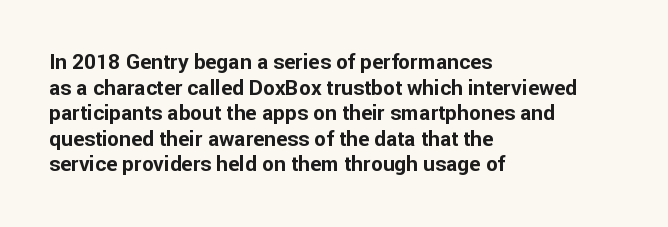
The image shows 21 px bold type, upright; set left-aligned, line spacing 1.22x, normal letter spacing, not underlined.
